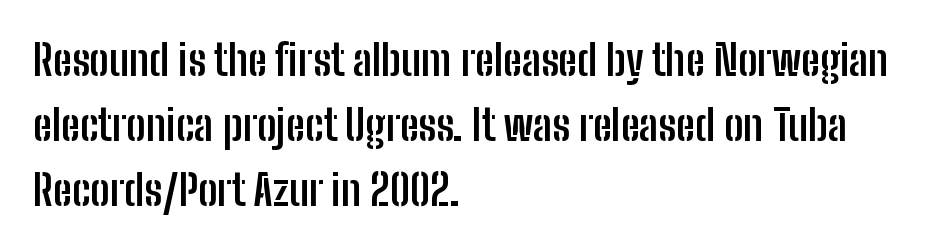
{"serif": "no", "italic": "no", "bold": "yes", "weight": "semibold", "width": "condensed", "stroke_contrast": "low", "x_height": "medium", "monospaced": "no", "underline": "no", "align": "left", "line_spacing": "normal", "line_spacing_ratio": 1.51, "letter_spacing": "normal", "letter_spacing_em": 0.0, "glyph_px": 43}
